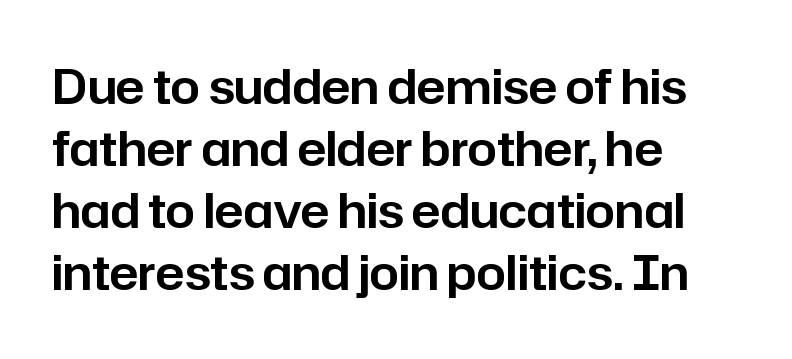
{"serif": "no", "italic": "no", "width": "normal", "stroke_contrast": "low", "x_height": "medium", "monospaced": "no", "underline": "no", "align": "left", "line_spacing": "normal", "line_spacing_ratio": 1.32, "letter_spacing": "normal", "letter_spacing_em": 0.0, "glyph_px": 47}
